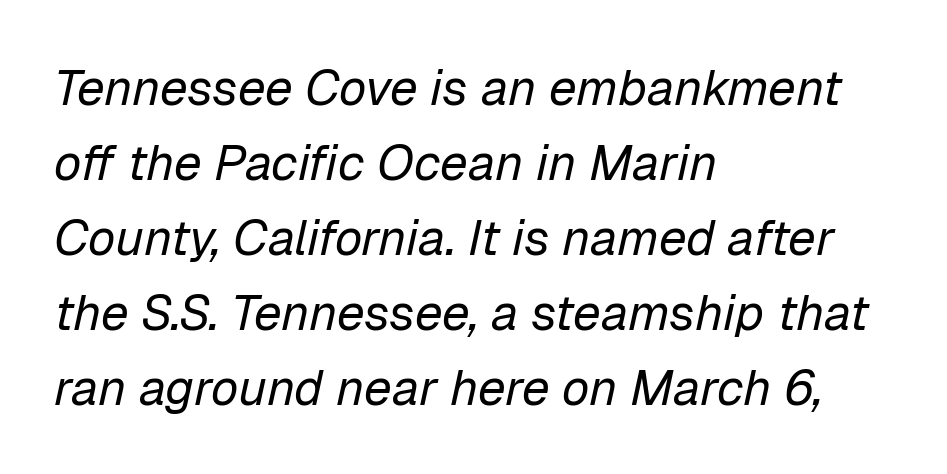
Q: Is the text bold? A: No.
Q: Is the text italic (slanted)? A: Yes, it leans right by about 12 degrees.
Q: Is the text underlined? A: No.
Q: How is the paragraph aligned? A: Left-aligned.
Q: Is the spacing between letters normal or unusually wide? A: Normal.
Q: Is the spacing between lines tight, normal or loose? A: Normal.
Q: Width (condensed, normal, or wide)? A: Normal.
Q: Stroke contrast? A: Low.
Q: x-height? A: Medium.
Q: Monospaced? A: No.
